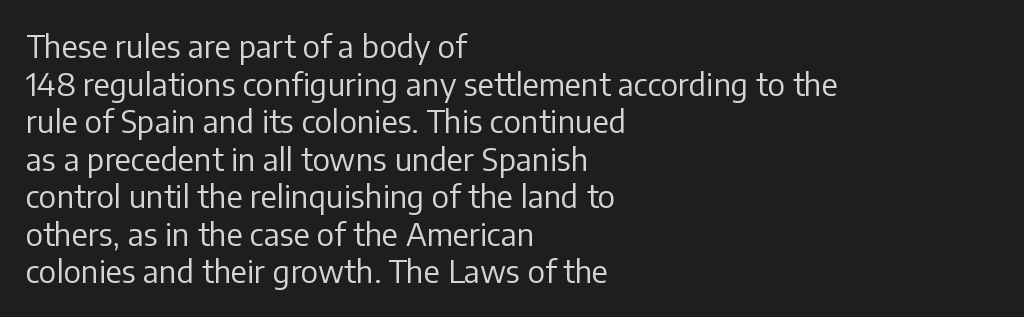
Q: Is the text bold? A: No.
Q: Is the text italic (slanted)? A: No, it is upright.
Q: Is the typeface a serif or a sans-serif typeface? A: Sans-serif.
Q: Is the text underlined? A: No.
Q: How is the paragraph aligned? A: Left-aligned.
Q: Is the spacing between letters normal or unusually wide? A: Normal.
Q: Width (condensed, normal, or wide)? A: Normal.
Q: Stroke contrast? A: Low.
Q: x-height? A: Medium.
Q: Monospaced? A: No.
